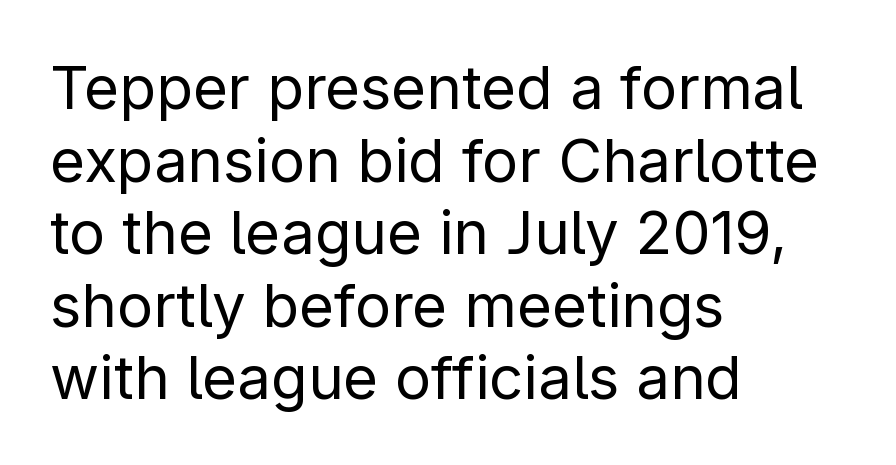
The image shows 60 px regular-weight sans-serif type, upright; set left-aligned, line spacing 1.21x, normal letter spacing, not underlined; low stroke contrast and a medium x-height.
